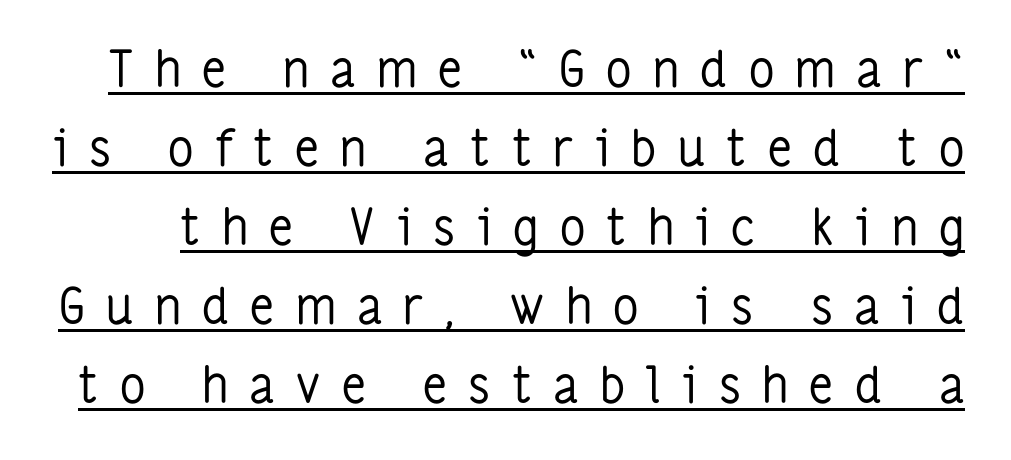
Looks like regular typesetting: each glyph gets only the width it needs. Counters stay open thanks to moderate or lighter strokes. This rendering features underlined lettering. Every stem runs plumb, perpendicular to the baseline.
